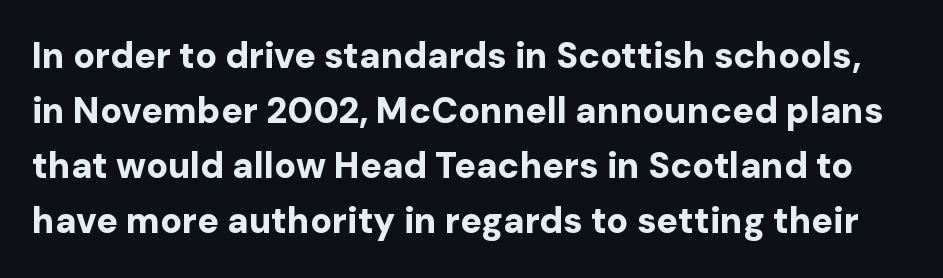
These lines keep a tight, regular rhythm from letter to letter. This is heavy type, rendered in bold. Clear beneath every line of the passage. Does the type have serifs? No, each stem ends abruptly. Successive baselines arrive at the customary interval. This sample has the flowing, uneven cadence of proportional lettering.
